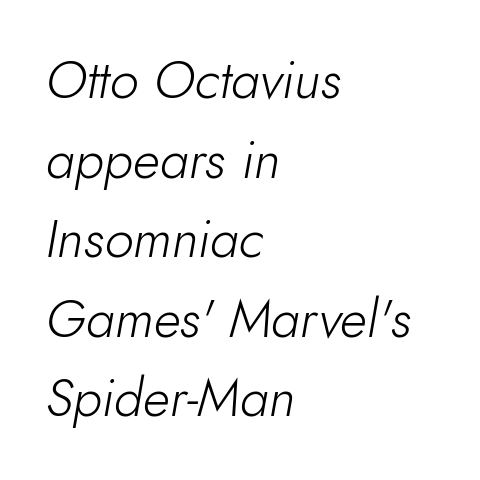
Q: Is the text bold? A: No.
Q: Is the text italic (slanted)? A: Yes, it leans right by about 10 degrees.
Q: Is the text underlined? A: No.
Q: How is the paragraph aligned? A: Left-aligned.
Q: Is the spacing between letters normal or unusually wide? A: Normal.
Q: Is the spacing between lines tight, normal or loose? A: Normal.
Q: Width (condensed, normal, or wide)? A: Normal.
Q: Stroke contrast? A: Low.
Q: x-height? A: Small.
Q: Monospaced? A: No.
